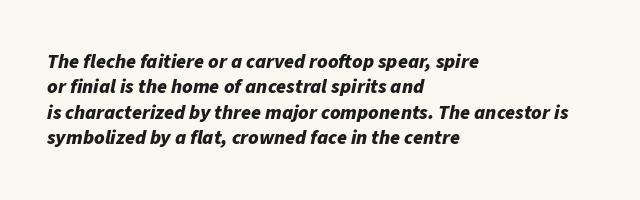
The image shows 20 px bold type, italic (leaning right); set left-aligned, normal line spacing (1.27x), normal letter spacing, not underlined.
